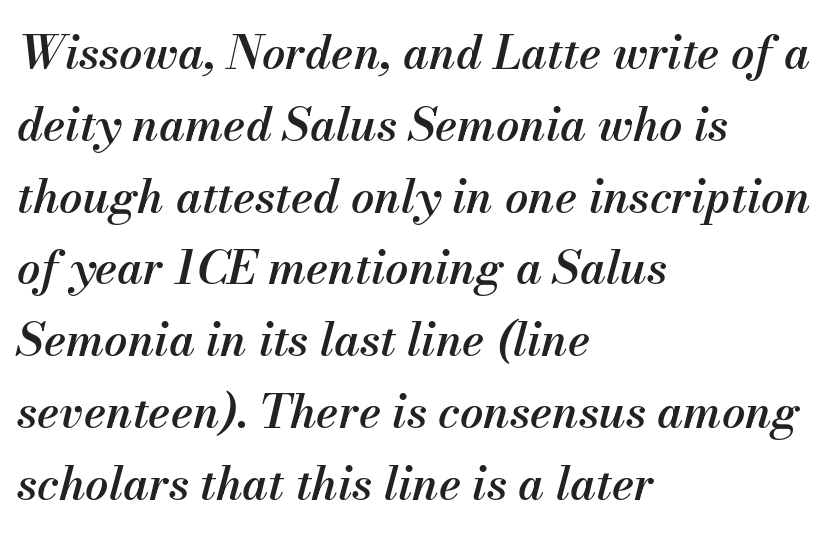
{"italic": "yes", "lean": "right", "slant_degrees": 13, "bold": "semi", "weight": "semibold", "width": "normal", "stroke_contrast": "medium", "x_height": "small", "monospaced": "no", "underline": "no", "align": "left", "line_spacing": "normal", "line_spacing_ratio": 1.56, "letter_spacing": "normal", "letter_spacing_em": 0.0, "glyph_px": 46}
